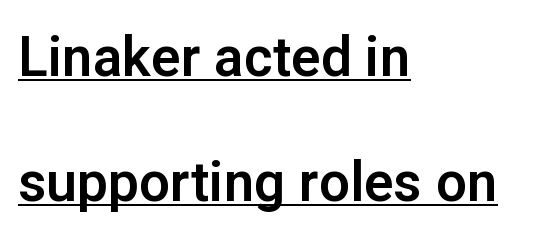
The image shows 55 px sans-serif type, upright; set left-aligned, loose line spacing (2.27x), normal letter spacing, underlined; low stroke contrast and a medium x-height.
